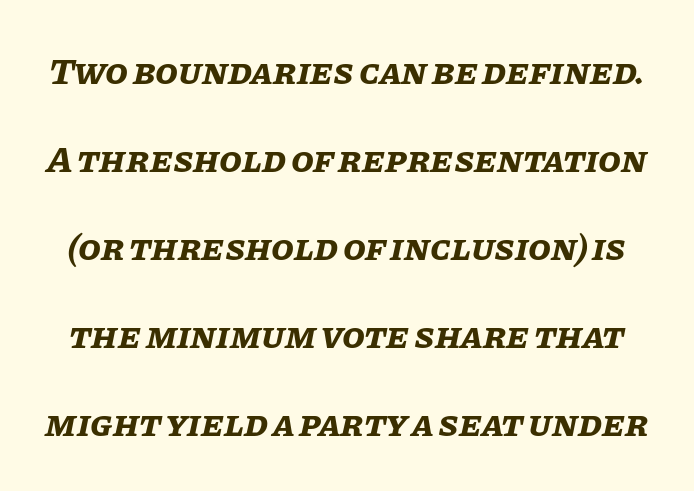
Q: Is the text bold? A: Yes.
Q: Is the text italic (slanted)? A: Yes, it leans right by about 11 degrees.
Q: Is the text underlined? A: No.
Q: Is the spacing between letters normal or unusually wide? A: Normal.
Q: Is the spacing between lines tight, normal or loose? A: Loose.
Q: Width (condensed, normal, or wide)? A: Normal.
Q: Stroke contrast? A: Low.
Q: x-height? A: Large.
Q: Monospaced? A: No.
